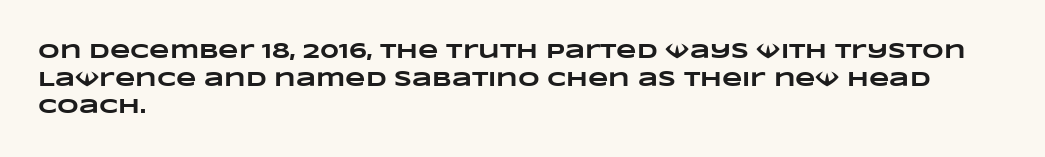
Notice how the passage keeps a crisp vertical edge on the left only. The space between consecutive lines is moderate. Pretty heavy lettering here — definitely bold. Spacing between characters is what you'd get straight out of the box. Beneath every word, the page is bare.
